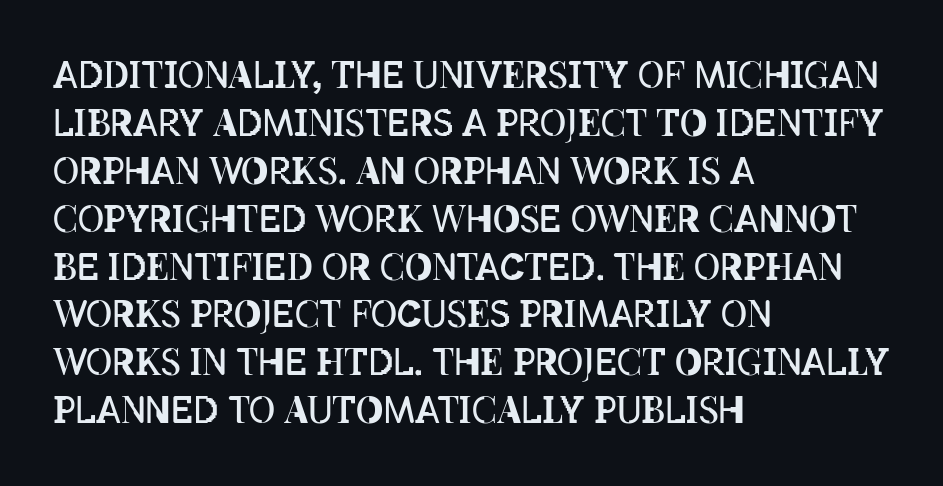
The image shows 36 px regular-weight, condensed type, upright; set left-aligned, normal line spacing (1.33x), normal letter spacing, not underlined; low stroke contrast and a large x-height.
